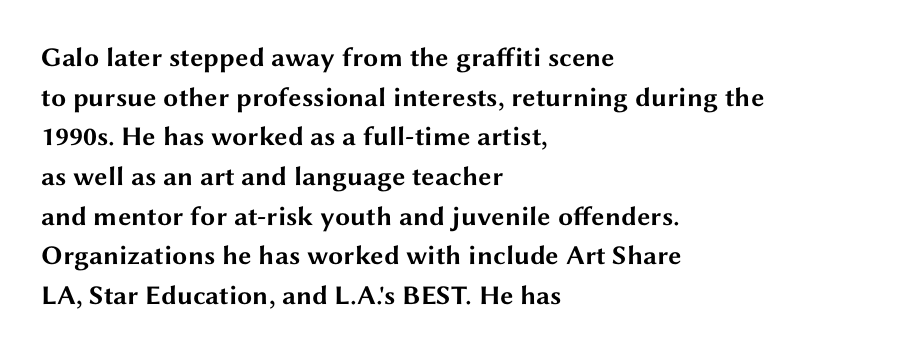
Q: Is the text bold? A: Yes.
Q: Is the text italic (slanted)? A: No, it is upright.
Q: Is the text underlined? A: No.
Q: How is the paragraph aligned? A: Left-aligned.
Q: Is the spacing between letters normal or unusually wide? A: Normal.
Q: Is the spacing between lines tight, normal or loose? A: Normal.
